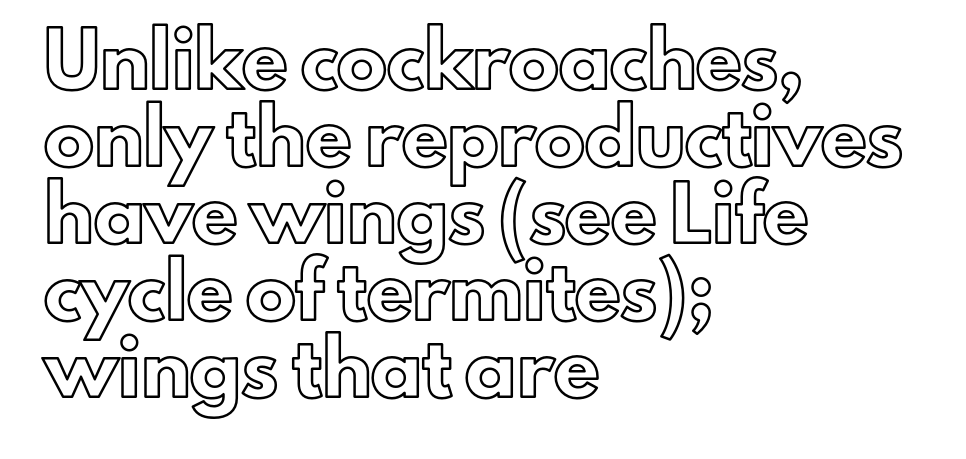
{"italic": "no", "width": "normal", "x_height": "small", "monospaced": "no", "underline": "no", "align": "left", "line_spacing": "normal", "line_spacing_ratio": 1.54, "letter_spacing": "normal", "letter_spacing_em": 0.0, "glyph_px": 50}
